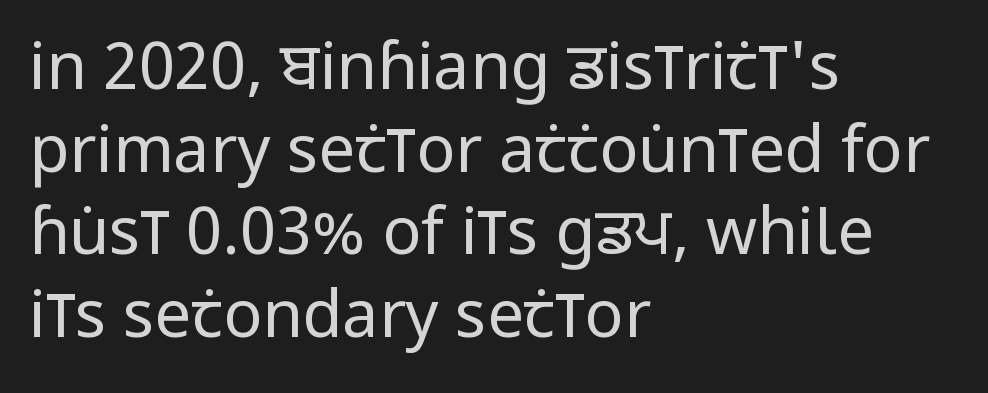
The image shows 65 px regular-weight, condensed sans-serif type, upright; set left-aligned, normal line spacing (1.27x), normal letter spacing, not underlined; low stroke contrast and a large x-height.
